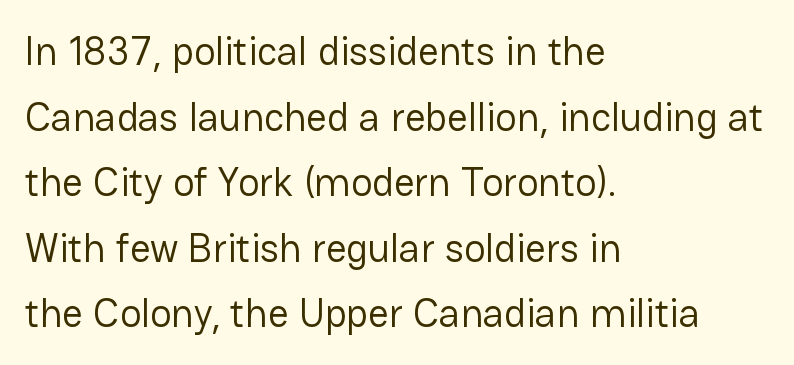
How are the letters spaced? Ordinarily, with no added tracking. Regarding serifs, this sample does without them. One glance says typical: line gaps are just what's usual. A bare baseline throughout the passage. Leftover space on each line is placed entirely after the last word. This is not heavy type; no bold has been used.
